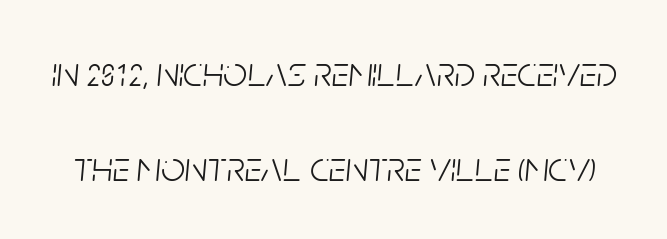
No extra tracking has been applied to these lines. Unbolded letterforms with no extra heft. Spacing verdict: proportional, widths tailored to each character. Italic? Definitely — the glyphs are oblique. Descender tails drop into unmarked territory.
